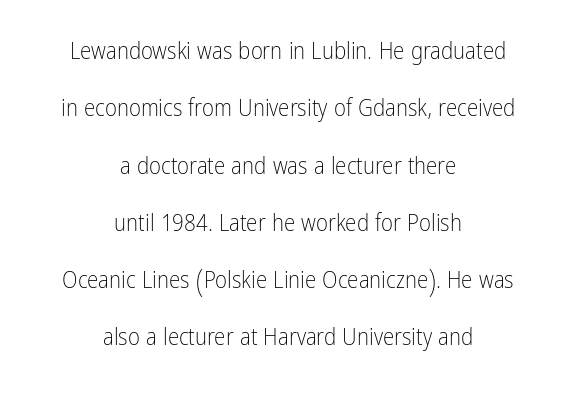
Q: Is the text bold? A: No.
Q: Is the text italic (slanted)? A: No, it is upright.
Q: Is the text underlined? A: No.
Q: How is the paragraph aligned? A: Centered.
Q: Is the spacing between letters normal or unusually wide? A: Normal.
Q: Is the spacing between lines tight, normal or loose? A: Loose.
